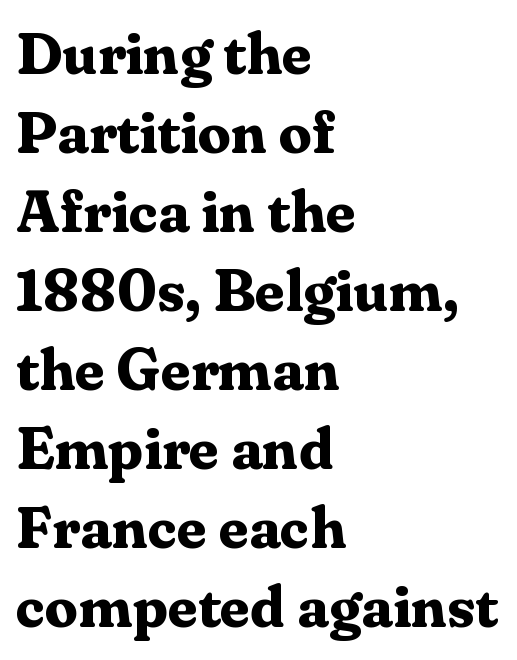
{"serif": "yes", "italic": "no", "bold": "yes", "weight": "bold", "width": "normal", "stroke_contrast": "medium", "x_height": "medium", "monospaced": "no", "underline": "no", "align": "left", "line_spacing": "normal", "line_spacing_ratio": 1.34, "letter_spacing": "normal", "letter_spacing_em": 0.0, "glyph_px": 59}
